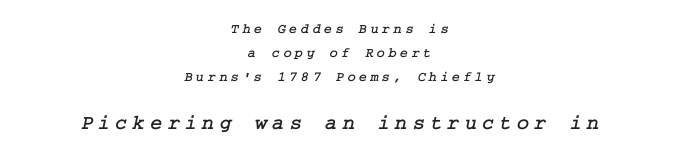
Size hierarchy here favors the trailing block over the leading one. The text block is weighted toward neither margin, spreading evenly from the middle. The string is rendered with underlining switched off. Each word looks stretched out because of the extra space between its letters.
